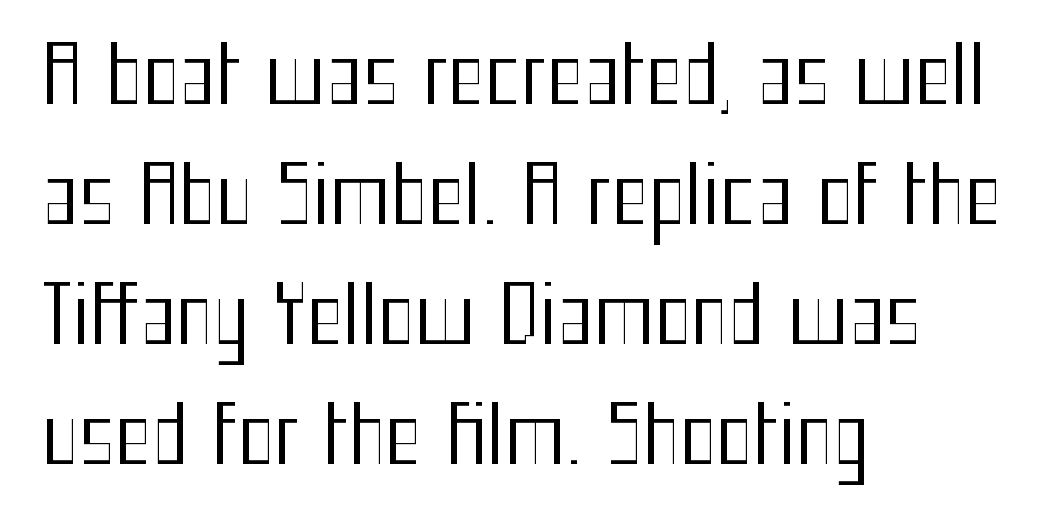
The image shows 78 px regular-weight, condensed sans-serif type, upright; set left-aligned, normal line spacing (1.54x), normal letter spacing, not underlined; medium stroke contrast and a medium x-height.
